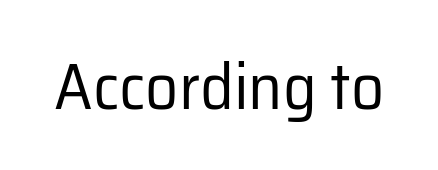
You can tell it's not italic because the verticals are truly vertical. Think of a printed novel: that variable character pitch is what you see here. This rendering employs a face without finishing strokes, i.e., a sans-serif. The area under the type is left untouched. On a weight scale, this lands at 450 or below.
